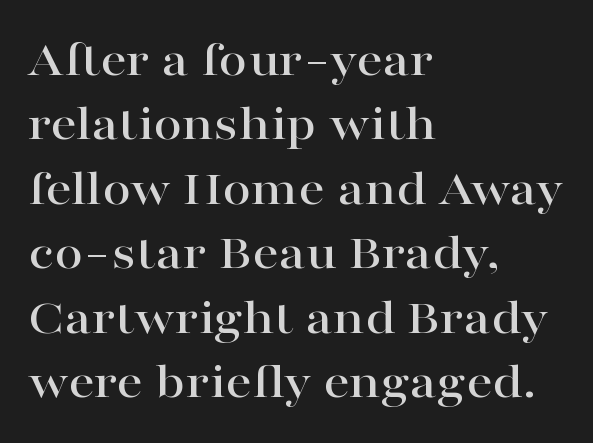
{"serif": "yes", "italic": "no", "width": "wide", "stroke_contrast": "high", "x_height": "medium", "monospaced": "no", "underline": "no", "align": "left", "line_spacing_ratio": 1.24, "letter_spacing": "normal", "letter_spacing_em": 0.0, "glyph_px": 52}
